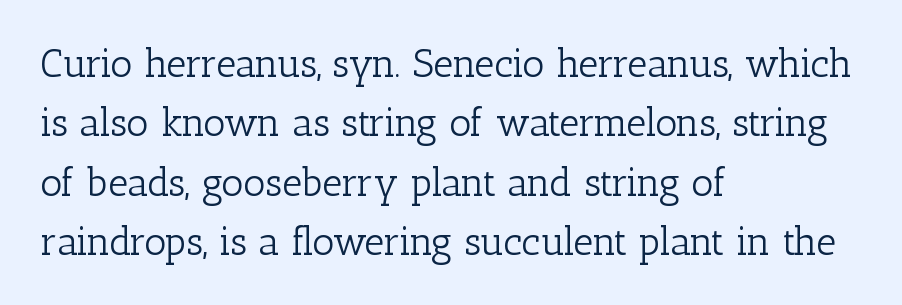
Q: Is the text bold? A: No.
Q: Is the text italic (slanted)? A: No, it is upright.
Q: Is the typeface a serif or a sans-serif typeface? A: Serif.
Q: Is the text underlined? A: No.
Q: How is the paragraph aligned? A: Left-aligned.
Q: Is the spacing between letters normal or unusually wide? A: Normal.
Q: Is the spacing between lines tight, normal or loose? A: Normal.
Q: Width (condensed, normal, or wide)? A: Normal.
Q: Stroke contrast? A: Low.
Q: x-height? A: Medium.
Q: Monospaced? A: No.
